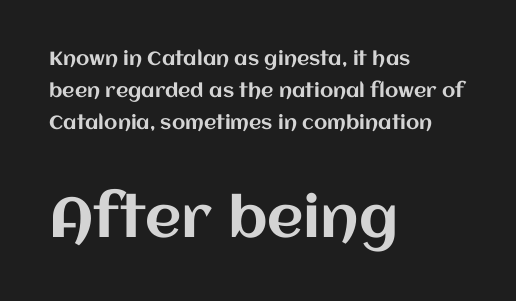
{"italic": "no", "width": "normal", "stroke_contrast": "medium", "x_height": "large", "monospaced": "no", "underline": "no", "align": "left", "line_spacing": "normal", "line_spacing_ratio": 1.68, "letter_spacing": "normal", "letter_spacing_em": 0.0, "larger_block": "second", "size_ratio": 2.95, "glyph_px": 56}
